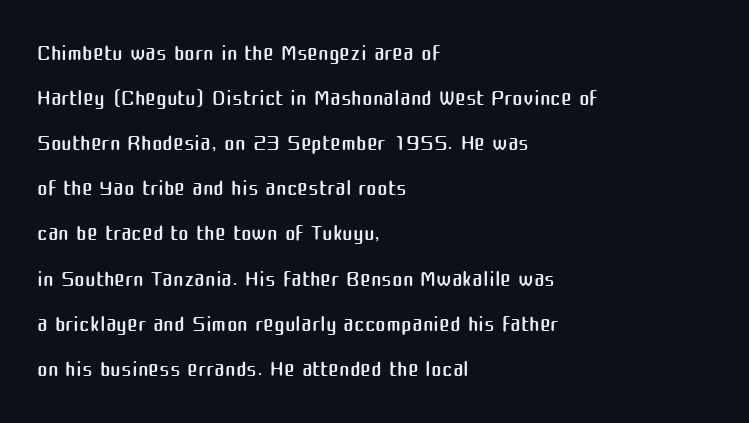
Q: Is the text bold? A: No.
Q: Is the text italic (slanted)? A: No, it is upright.
Q: Is the typeface a serif or a sans-serif typeface? A: Sans-serif.
Q: Is the text underlined? A: No.
Q: How is the paragraph aligned? A: Left-aligned.
Q: Is the spacing between letters normal or unusually wide? A: Normal.
Q: Is the spacing between lines tight, normal or loose? A: Normal.
Q: Width (condensed, normal, or wide)? A: Normal.
Q: Stroke contrast? A: Medium.
Q: x-height? A: Medium.
Q: Monospaced? A: No.
